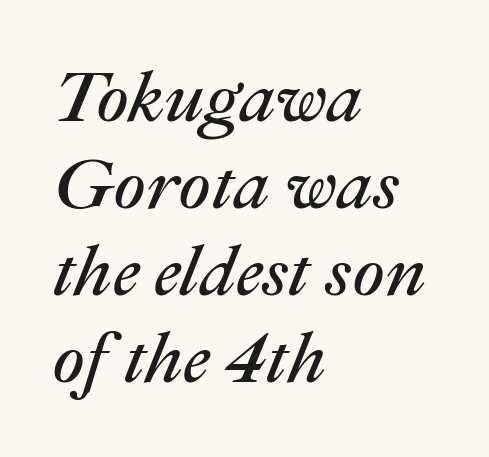
The image shows 72 px regular-weight type, italic (leaning right); set left-aligned, line spacing 1.21x, normal letter spacing, not underlined; medium stroke contrast and a medium x-height.
